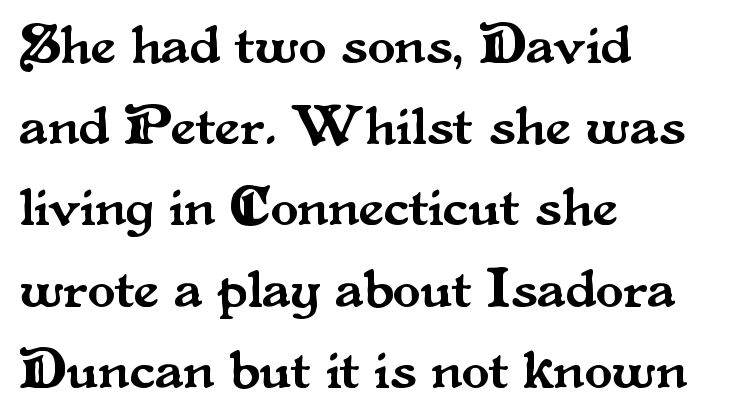
The image shows 56 px serif type, upright; set left-aligned, normal line spacing (1.45x), normal letter spacing, not underlined; medium stroke contrast and a small x-height.
